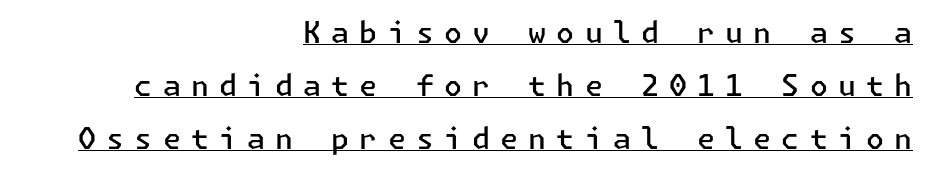
Q: Is the text bold? A: Semi-bold.
Q: Is the text italic (slanted)? A: No, it is upright.
Q: Is the typeface a serif or a sans-serif typeface? A: Sans-serif.
Q: Is the text underlined? A: Yes.
Q: How is the paragraph aligned? A: Right-aligned.
Q: Is the spacing between letters normal or unusually wide? A: Unusually wide.
Q: Width (condensed, normal, or wide)? A: Normal.
Q: Stroke contrast? A: Low.
Q: x-height? A: Medium.
